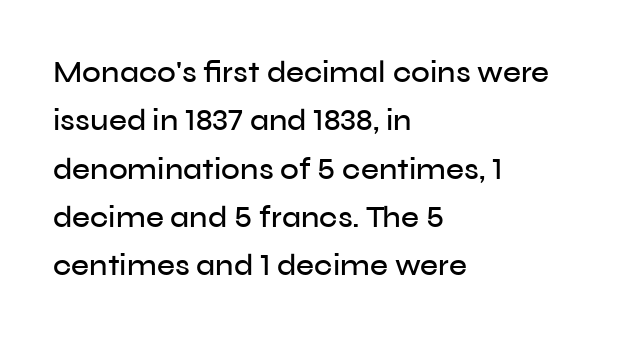
{"serif": "no", "italic": "no", "width": "normal", "stroke_contrast": "low", "x_height": "medium", "monospaced": "no", "underline": "no", "align": "left", "line_spacing": "normal", "line_spacing_ratio": 1.56, "letter_spacing": "normal", "letter_spacing_em": 0.0, "glyph_px": 31}
